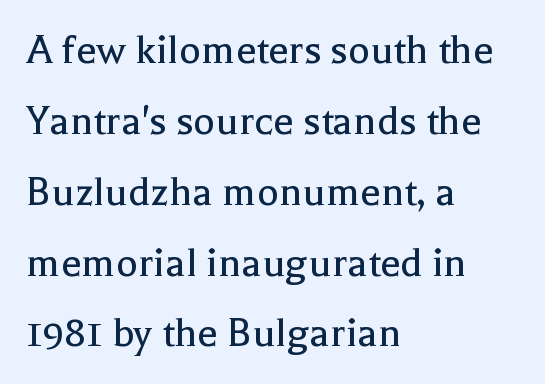
{"serif": "yes", "italic": "no", "bold": "no", "weight": "regular", "width": "normal", "x_height": "medium", "monospaced": "no", "underline": "no", "align": "left", "line_spacing": "normal", "line_spacing_ratio": 1.54, "letter_spacing": "normal", "letter_spacing_em": 0.0, "glyph_px": 46}
